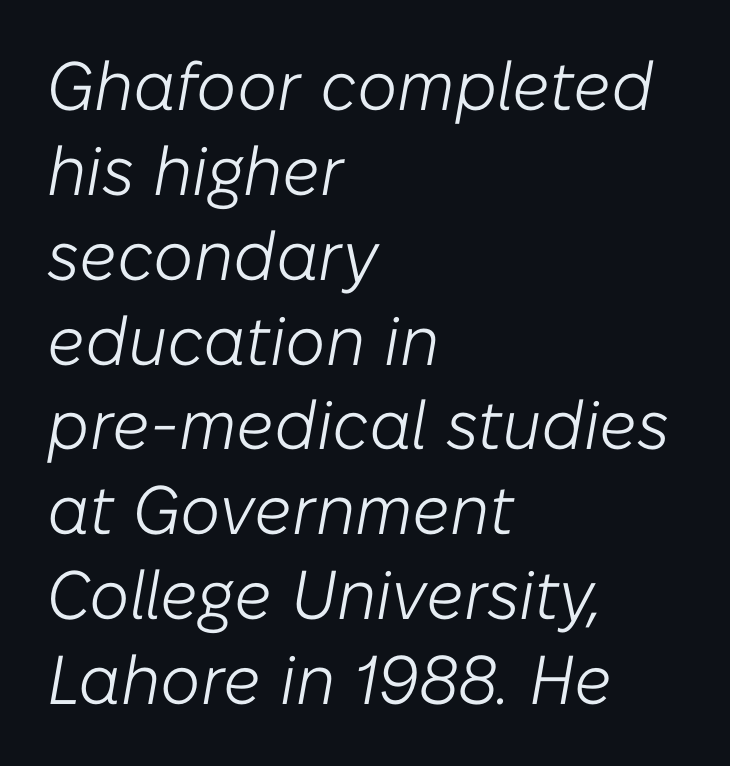
{"italic": "yes", "lean": "right", "slant_degrees": 10, "bold": "no", "weight": "light", "width": "normal", "stroke_contrast": "low", "x_height": "medium", "monospaced": "no", "underline": "no", "align": "left", "line_spacing_ratio": 1.23, "letter_spacing": "normal", "letter_spacing_em": 0.0, "glyph_px": 69}
